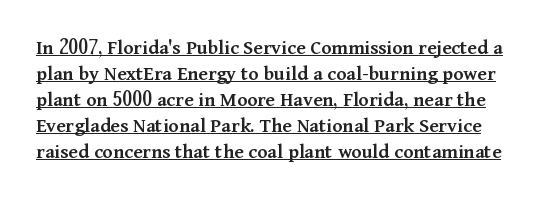
{"italic": "no", "bold": "semi", "underline": "yes", "line_spacing_ratio": 1.24, "letter_spacing": "normal", "letter_spacing_em": 0.0, "glyph_px": 21}
